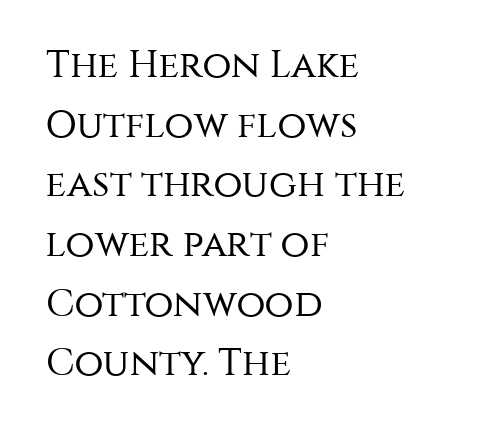
{"serif": "no", "italic": "no", "bold": "no", "weight": "regular", "width": "normal", "stroke_contrast": "medium", "x_height": "large", "monospaced": "no", "underline": "no", "align": "left", "line_spacing": "normal", "line_spacing_ratio": 1.57, "letter_spacing": "normal", "letter_spacing_em": 0.0, "glyph_px": 38}
